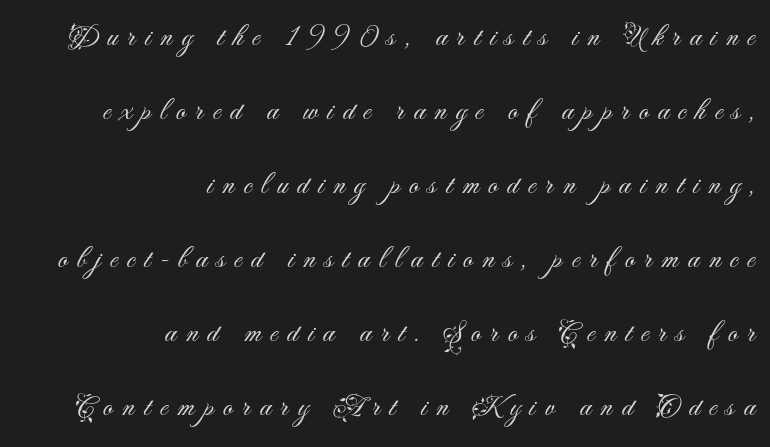
The image shows 30 px light sans-serif type; set right-aligned, loose line spacing (2.47x), unusually wide letter spacing (+0.31 em), not underlined; medium stroke contrast and a small x-height.
